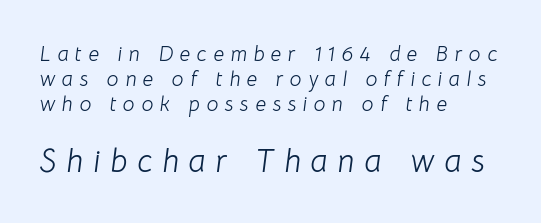
The image shows 32 px light type, italic (leaning right); set left-aligned, line spacing 1.2x, unusually wide letter spacing (+0.31 em), not underlined; the second (bottom) block is 1.52x larger; low stroke contrast and a medium x-height.
